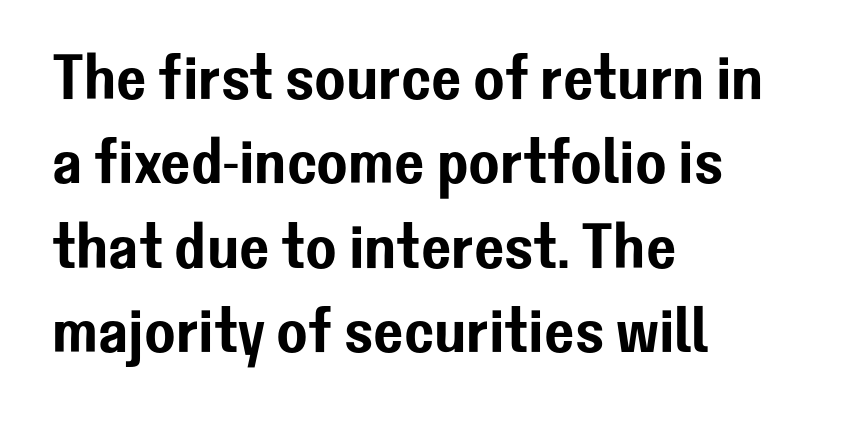
This is the regular roman posture of the typeface. To sum up the face: it is a sans, with no serifs. The gap between lines stays unmarked. Is this a fixed-width face? No — the glyphs have proportional, varying widths. A typesetter would call this zero additional tracking.
